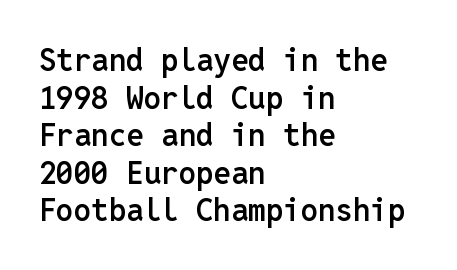
{"serif": "no", "italic": "no", "bold": "semi", "weight": "semibold", "width": "normal", "stroke_contrast": "low", "x_height": "medium", "monospaced": "yes", "underline": "no", "align": "left", "line_spacing_ratio": 1.21, "letter_spacing": "normal", "letter_spacing_em": 0.0, "glyph_px": 31}
